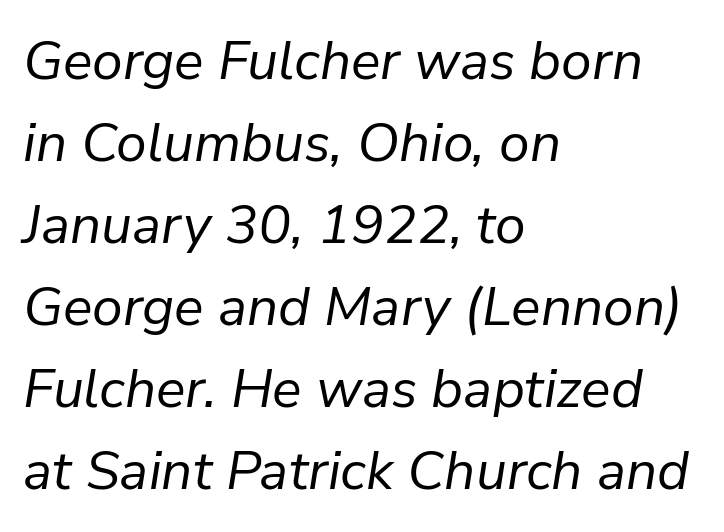
There is no visible air inserted between adjacent glyphs. No heavy texture on the line: the type isn't bold. Leading: standard. Reading down the block, your eye returns to a fixed left position each line.
